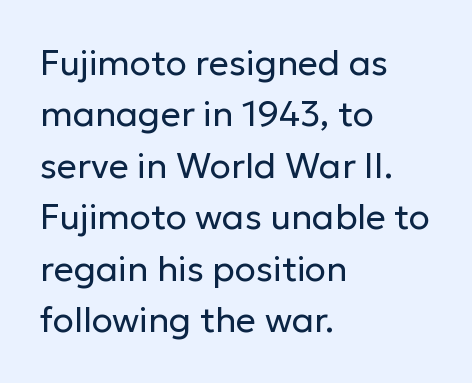
The image shows 35 px regular-weight sans-serif type, upright; set left-aligned, normal line spacing (1.47x), normal letter spacing, not underlined; low stroke contrast and a medium x-height.
